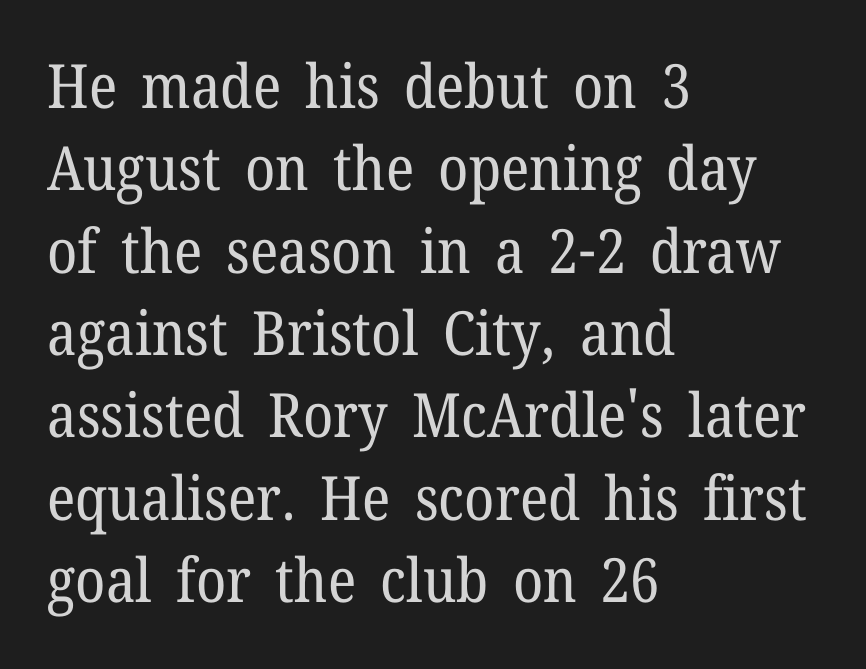
The image shows 61 px regular-weight serif type, upright; set left-aligned, normal line spacing (1.35x), normal letter spacing, not underlined; low stroke contrast and a medium x-height.
